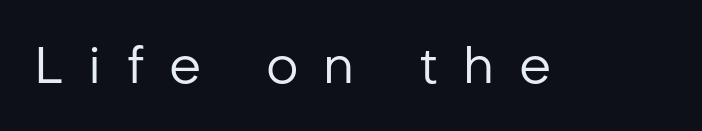
Q: Is the text bold? A: No.
Q: Is the text italic (slanted)? A: No, it is upright.
Q: Is the typeface a serif or a sans-serif typeface? A: Sans-serif.
Q: Is the text underlined? A: No.
Q: Is the spacing between letters normal or unusually wide? A: Unusually wide.
Q: Width (condensed, normal, or wide)? A: Normal.
Q: Stroke contrast? A: Low.
Q: x-height? A: Medium.
Q: Monospaced? A: No.
